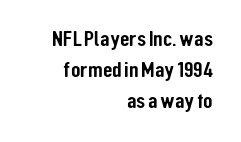
The image shows 22 px text type, upright; set right-aligned, normal line spacing (1.42x), normal letter spacing, not underlined.
